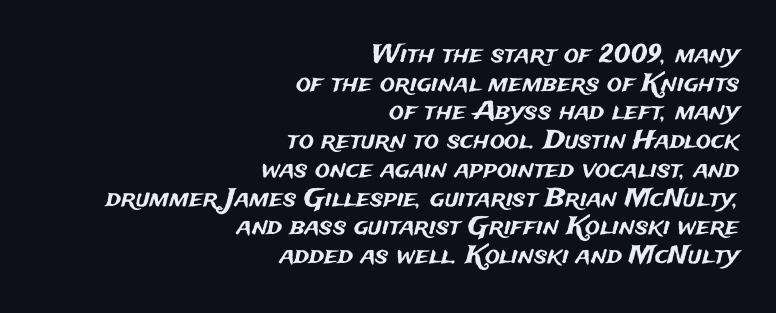
You could barely slide anything between these rows. The text block is weighted toward the right margin, trailing off unevenly leftward. The space beneath each line is pristine and unruled.
